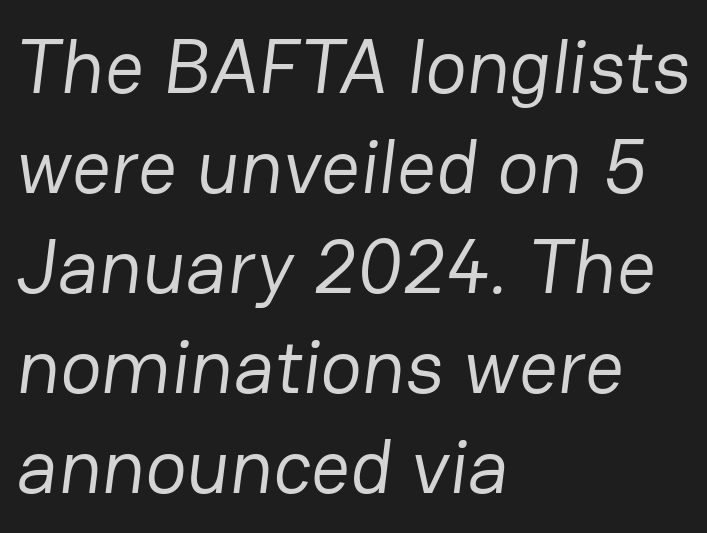
Casual observation: everything's shoved over to the left. Successive baselines arrive at the customary interval. Check where the strokes stop: nothing finishes them off — pure sans. Unmarked baselines from the first word to the last.
